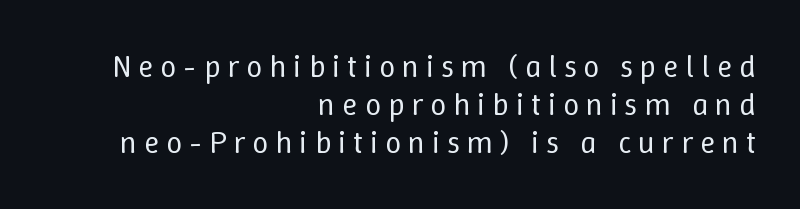
{"italic": "no", "bold": "no", "weight": "regular", "width": "normal", "stroke_contrast": "low", "x_height": "medium", "monospaced": "no", "underline": "no", "align": "right", "line_spacing_ratio": 1.19, "letter_spacing": "wide", "letter_spacing_em": 0.21, "glyph_px": 32}
